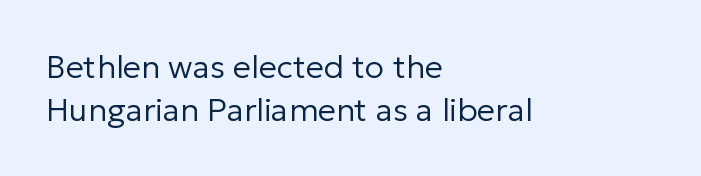
Looks like regular typesetting: each glyph gets only the width it needs. The font family rendered here belongs to the sans-serif group. Each stroke keeps to a modest, everyday thickness or less. Decoration check: the copy has no underline.
